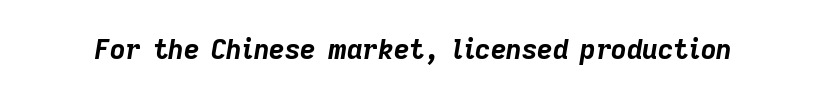
The image shows 27 px bold type, italic (leaning right); set normal letter spacing, not underlined.
